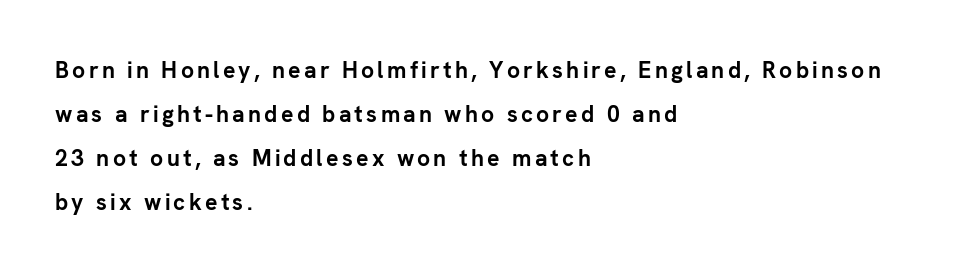
Notice how the stems are strictly vertical — no italics here. Letters rest on an invisible, unmarked baseline. Horizontal bands of white between lines are thick stripes. The sample has been set heavy, in full bold.
